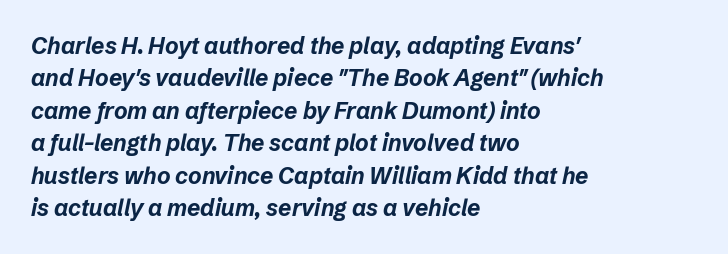
The image shows 23 px bold type, italic (leaning right); set left-aligned, normal line spacing (1.41x), normal letter spacing, not underlined.
